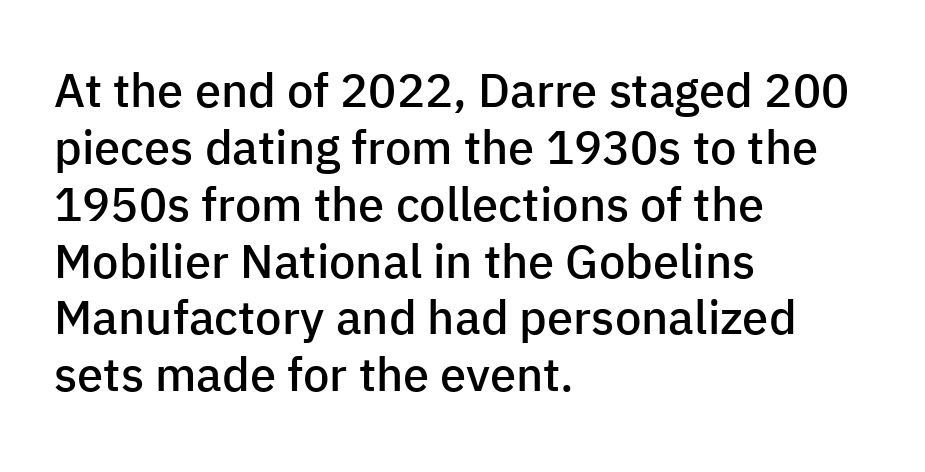
Q: Is the text bold? A: Semi-bold.
Q: Is the text italic (slanted)? A: No, it is upright.
Q: Is the typeface a serif or a sans-serif typeface? A: Sans-serif.
Q: Is the text underlined? A: No.
Q: How is the paragraph aligned? A: Left-aligned.
Q: Is the spacing between letters normal or unusually wide? A: Normal.
Q: Width (condensed, normal, or wide)? A: Normal.
Q: Stroke contrast? A: Low.
Q: x-height? A: Medium.
Q: Monospaced? A: No.
